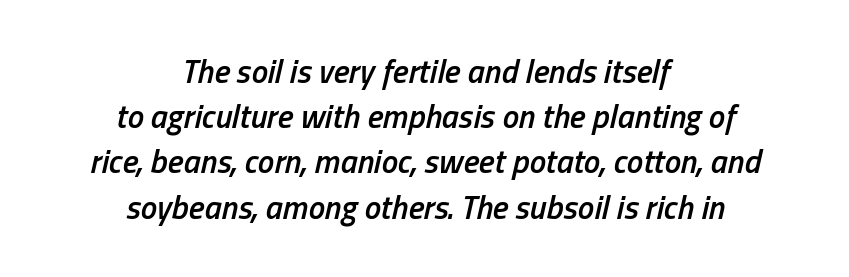
The image shows 33 px semibold, condensed type, italic (leaning right); set centered, normal line spacing (1.37x), normal letter spacing, not underlined; low stroke contrast and a medium x-height.
